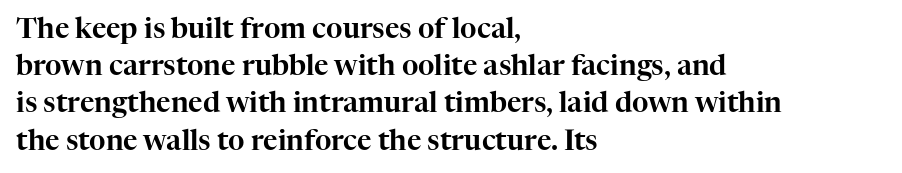
Q: Is the text italic (slanted)? A: No, it is upright.
Q: Is the typeface a serif or a sans-serif typeface? A: Serif.
Q: Is the text underlined? A: No.
Q: How is the paragraph aligned? A: Left-aligned.
Q: Is the spacing between letters normal or unusually wide? A: Normal.
Q: Is the spacing between lines tight, normal or loose? A: Normal.
Q: Width (condensed, normal, or wide)? A: Normal.
Q: Stroke contrast? A: High.
Q: x-height? A: Medium.
Q: Monospaced? A: No.
